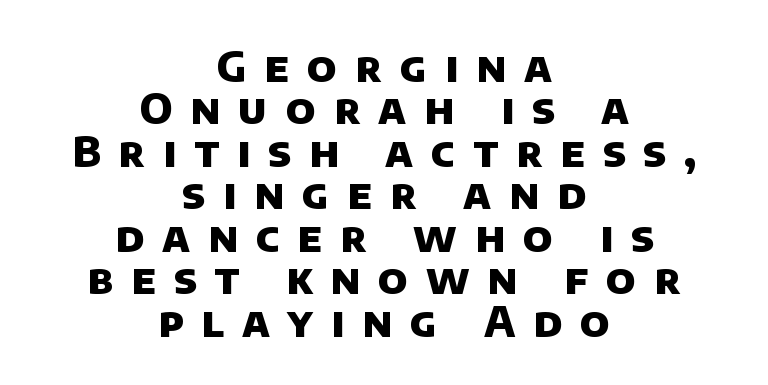
A full-strength bold gives these letters their thick strokes. You could not count columns in this text — the font is proportionally spaced. Letters rest on an invisible, unmarked baseline. The passage shown stacks its lines with hardly any gap. These lines are centered, leaving both edges ragged.
